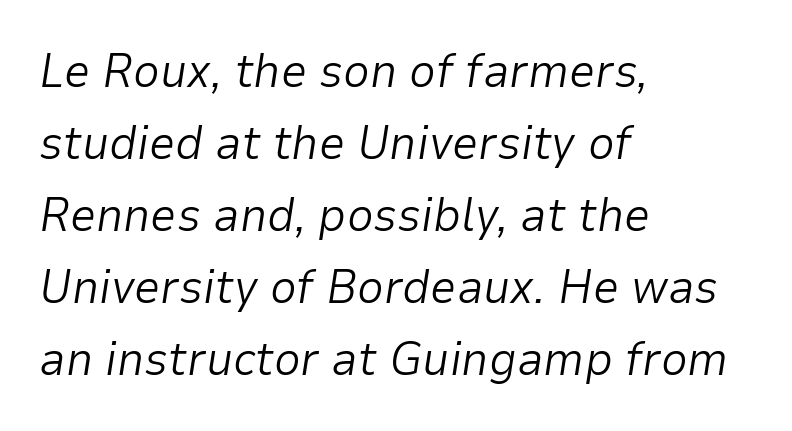
Q: Is the text bold? A: No.
Q: Is the text italic (slanted)? A: Yes, it leans right by about 9 degrees.
Q: Is the text underlined? A: No.
Q: How is the paragraph aligned? A: Left-aligned.
Q: Is the spacing between letters normal or unusually wide? A: Normal.
Q: Is the spacing between lines tight, normal or loose? A: Normal.
Q: Width (condensed, normal, or wide)? A: Normal.
Q: Stroke contrast? A: Low.
Q: x-height? A: Medium.
Q: Monospaced? A: No.
